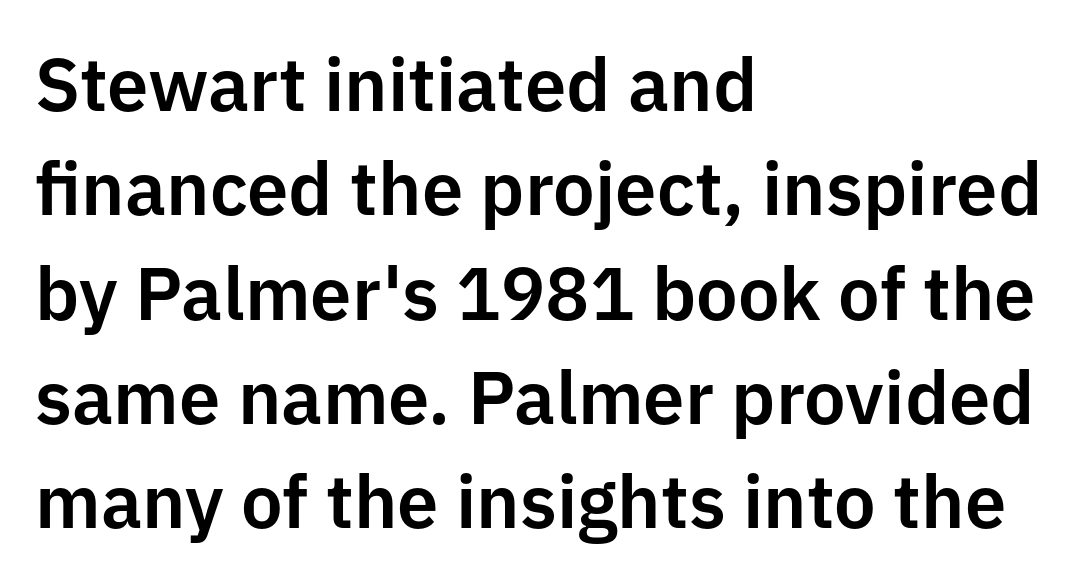
This block has exactly the height ordinary leading produces. Letterform terminals end flat and unadorned throughout the passage. A clean baseline with only descenders dipping below it. The passage shown is typed in a proportional face where columns would drift.
